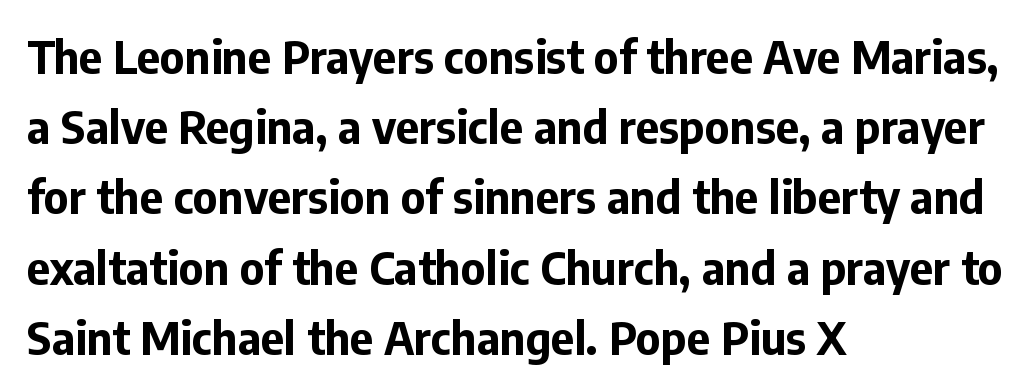
{"serif": "no", "italic": "no", "bold": "yes", "weight": "bold", "width": "normal", "stroke_contrast": "low", "x_height": "medium", "monospaced": "no", "underline": "no", "align": "left", "line_spacing": "normal", "line_spacing_ratio": 1.56, "letter_spacing": "normal", "letter_spacing_em": 0.0, "glyph_px": 45}
